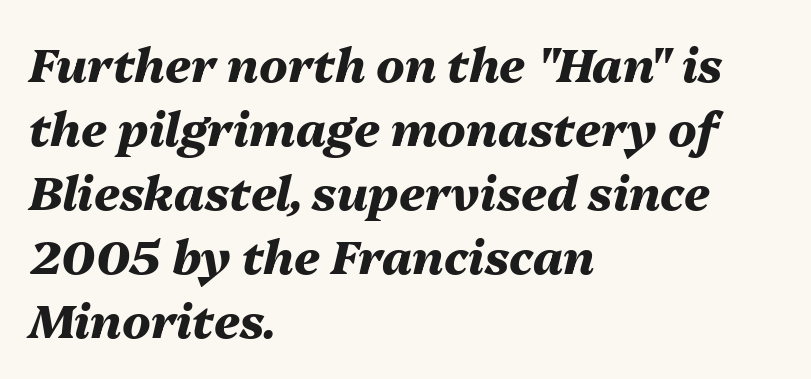
This sample uses an oblique cut, with every glyph tilted off the vertical. Baseline-to-baseline distance is the conventional proportion of letter height. This sample has the flowing, uneven cadence of proportional lettering. Where is the straight margin? On the left.
